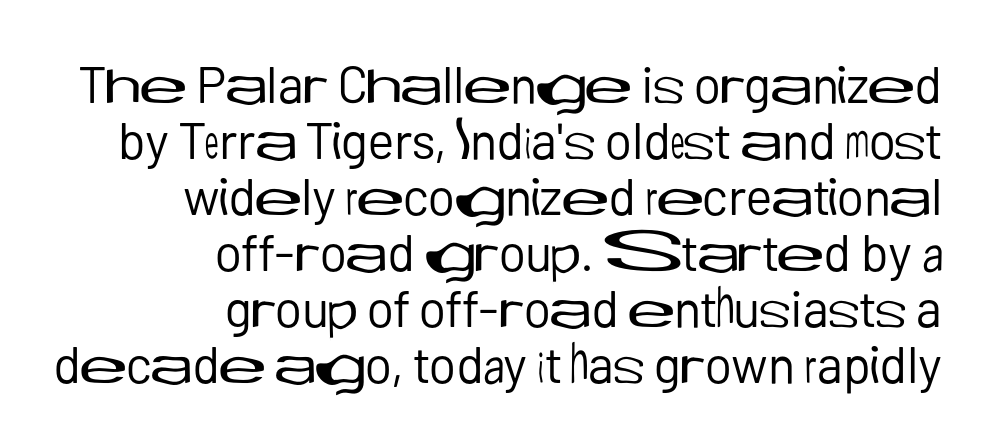
{"serif": "no", "italic": "no", "bold": "no", "weight": "regular", "width": "normal", "stroke_contrast": "low", "x_height": "medium", "monospaced": "no", "underline": "no", "align": "right", "line_spacing": "tight", "line_spacing_ratio": 1.1, "letter_spacing": "normal", "letter_spacing_em": 0.0, "glyph_px": 51}
